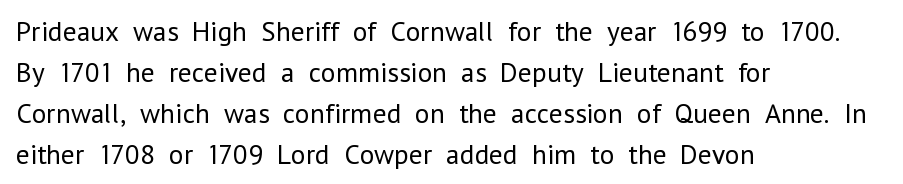
Q: Is the text bold? A: No.
Q: Is the text italic (slanted)? A: No, it is upright.
Q: Is the typeface a serif or a sans-serif typeface? A: Sans-serif.
Q: Is the text underlined? A: No.
Q: How is the paragraph aligned? A: Left-aligned.
Q: Is the spacing between letters normal or unusually wide? A: Normal.
Q: Is the spacing between lines tight, normal or loose? A: Normal.
Q: Width (condensed, normal, or wide)? A: Normal.
Q: Stroke contrast? A: Low.
Q: x-height? A: Medium.
Q: Monospaced? A: No.
